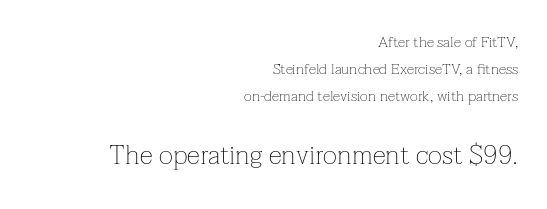
The image shows 27 px text type, upright; set right-aligned, line spacing 1.81x, normal letter spacing, not underlined; the second (bottom) block is 1.8x larger.
